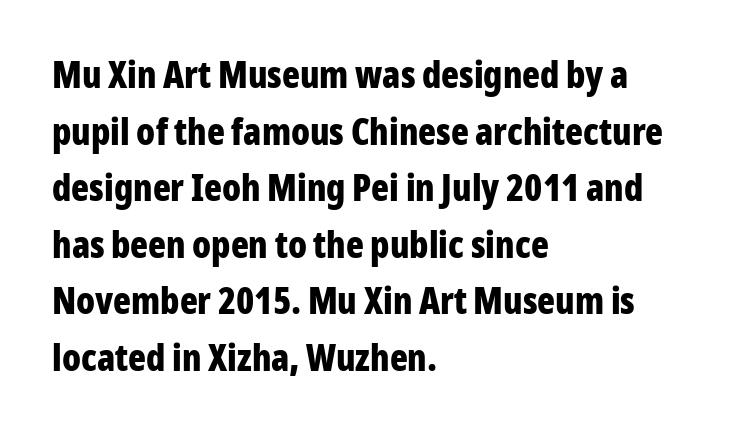
{"serif": "no", "italic": "no", "bold": "yes", "weight": "bold", "width": "condensed", "stroke_contrast": "low", "x_height": "medium", "monospaced": "no", "underline": "no", "align": "left", "line_spacing": "normal", "line_spacing_ratio": 1.53, "letter_spacing": "normal", "letter_spacing_em": 0.0, "glyph_px": 37}
